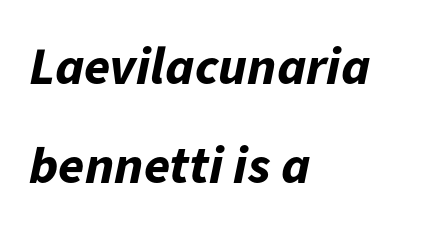
{"italic": "yes", "lean": "right", "slant_degrees": 11, "bold": "yes", "weight": "bold", "width": "normal", "stroke_contrast": "low", "x_height": "medium", "monospaced": "no", "underline": "no", "align": "left", "line_spacing_ratio": 1.86, "letter_spacing": "normal", "letter_spacing_em": 0.0, "glyph_px": 53}
